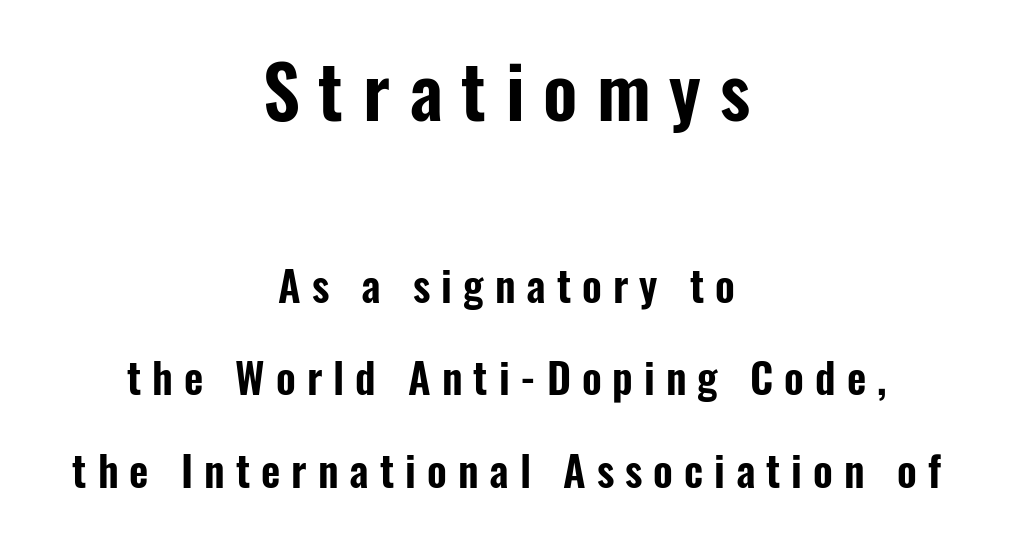
Q: Is the text italic (slanted)? A: No, it is upright.
Q: Is the typeface a serif or a sans-serif typeface? A: Sans-serif.
Q: Is the text underlined? A: No.
Q: How is the paragraph aligned? A: Centered.
Q: Is the spacing between letters normal or unusually wide? A: Unusually wide.
Q: Is the spacing between lines tight, normal or loose? A: Loose.
Q: Which block of text is set in a larger size, the first (top) or the second (bottom)? A: The first (top) one.
Q: Width (condensed, normal, or wide)? A: Condensed.
Q: Stroke contrast? A: Low.
Q: x-height? A: Medium.
Q: Monospaced? A: No.
